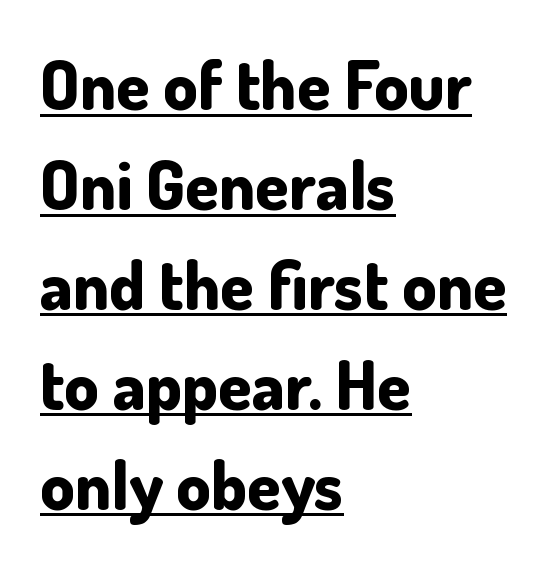
The image shows 68 px bold sans-serif type, upright; set left-aligned, normal line spacing (1.47x), normal letter spacing, underlined; low stroke contrast and a small x-height.
